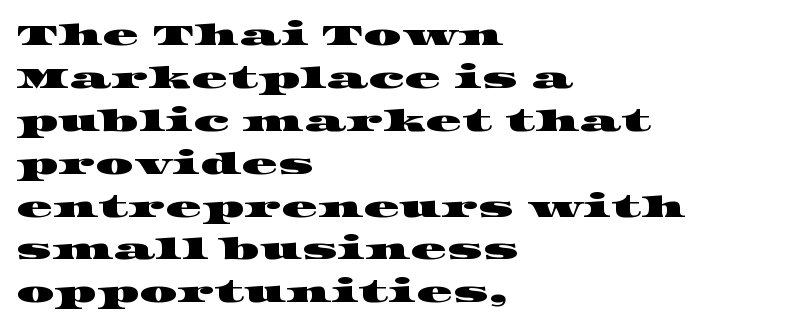
Q: Is the typeface a serif or a sans-serif typeface? A: Serif.
Q: Is the text underlined? A: No.
Q: How is the paragraph aligned? A: Left-aligned.
Q: Is the spacing between letters normal or unusually wide? A: Normal.
Q: Is the spacing between lines tight, normal or loose? A: Normal.
Q: Width (condensed, normal, or wide)? A: Wide.
Q: Stroke contrast? A: High.
Q: x-height? A: Large.
Q: Monospaced? A: No.
